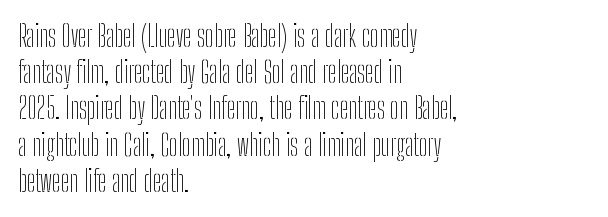
The image shows 29 px thin, condensed sans-serif type, upright; set left-aligned, normal line spacing (1.25x), normal letter spacing, not underlined; low stroke contrast and a medium x-height.
